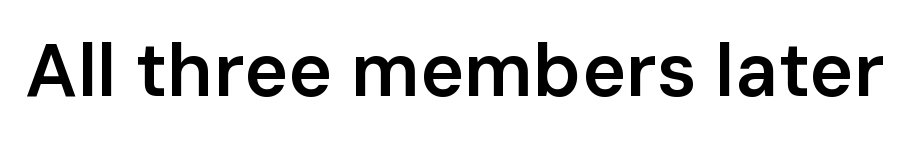
{"serif": "no", "italic": "no", "bold": "semi", "weight": "semibold", "width": "normal", "stroke_contrast": "low", "x_height": "medium", "monospaced": "no", "underline": "no", "letter_spacing": "normal", "letter_spacing_em": 0.0, "glyph_px": 75}
